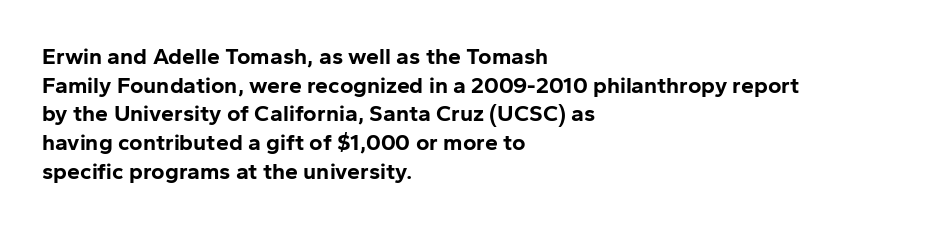
{"italic": "no", "bold": "yes", "underline": "no", "align": "left", "line_spacing": "normal", "line_spacing_ratio": 1.25, "letter_spacing": "normal", "letter_spacing_em": 0.0, "glyph_px": 23}
